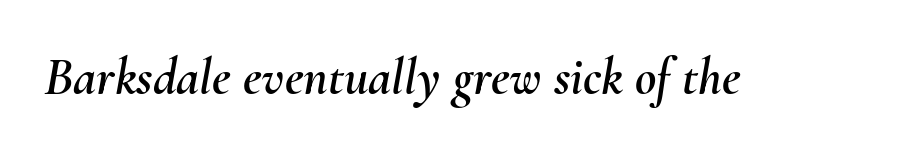
The image shows 52 px text type, italic (leaning right); set normal letter spacing, not underlined; medium stroke contrast and a small x-height.
